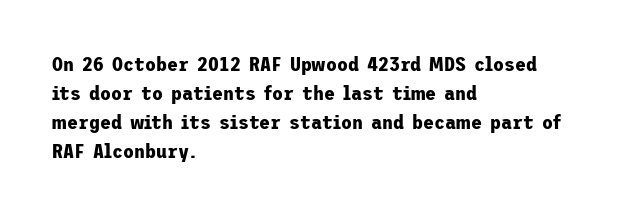
{"italic": "no", "bold": "yes", "underline": "no", "align": "left", "line_spacing": "normal", "line_spacing_ratio": 1.45, "letter_spacing": "normal", "letter_spacing_em": 0.0, "glyph_px": 20}
